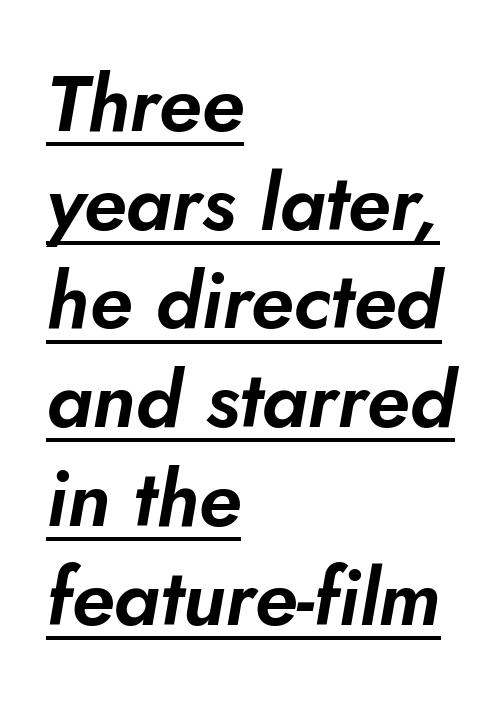
The image shows 79 px text type, italic (leaning right); set left-aligned, normal line spacing (1.25x), normal letter spacing, underlined; low stroke contrast and a small x-height.
